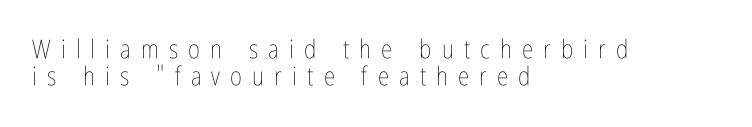
This sample uses expanded letter spacing, leaving extra air between glyphs. Bold? No — there's no thickening of the strokes. The space between consecutive lines is stingy. Honestly, there is no underline to notice here at all. Ascenders rise straight up at ninety degrees.
